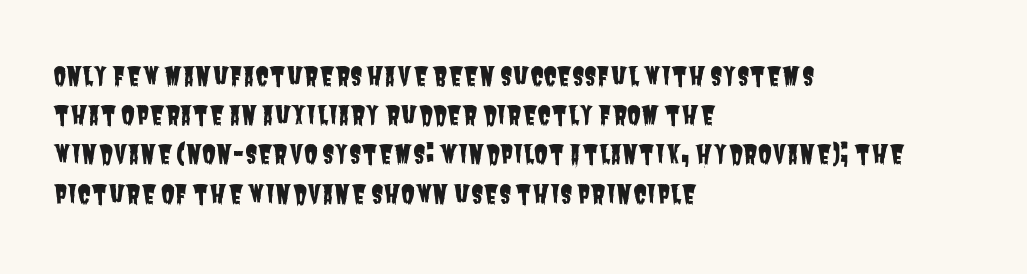
{"underline": "no", "align": "left", "line_spacing": "normal", "line_spacing_ratio": 1.57, "letter_spacing": "normal", "letter_spacing_em": 0.0, "glyph_px": 25}
